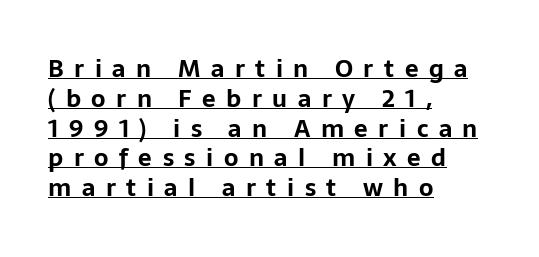
The image shows 24 px bold type, upright; set left-aligned, line spacing 1.24x, unusually wide letter spacing (+0.44 em), underlined.
